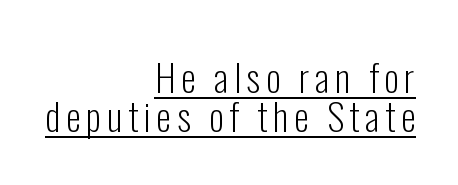
The image shows 38 px light, condensed sans-serif type, upright; set right-aligned, tight line spacing (1.02x), underlined; low stroke contrast and a medium x-height.
